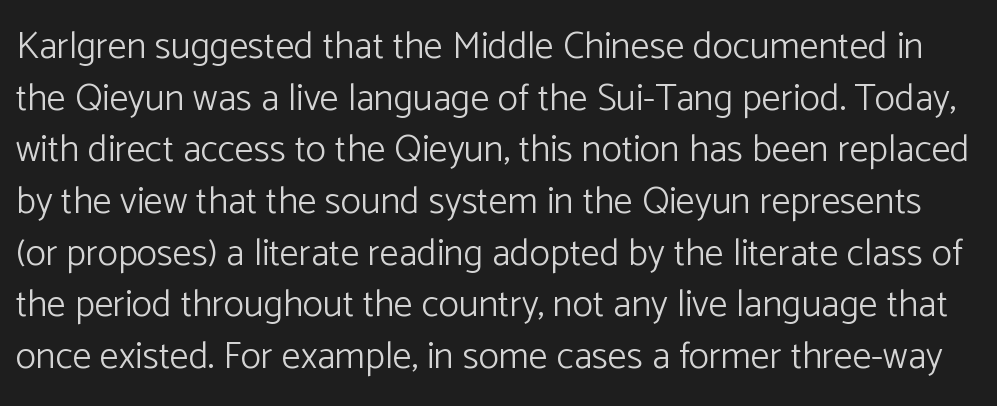
When letters stand straight like this, we call the style roman or upright. Any mark beneath the type? The region is blank. The font family rendered here belongs to the sans-serif group. Note the varied advance widths — an 'i' is clearly narrower than an 'm'.
